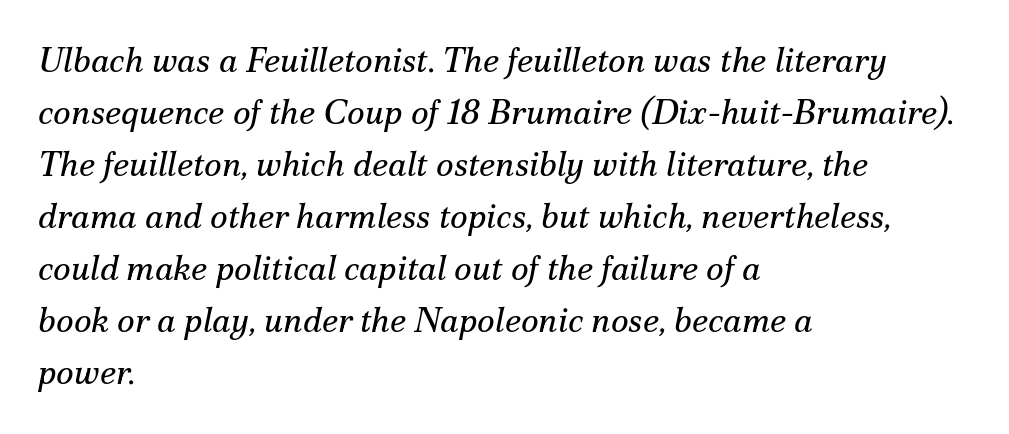
You can tell it's italic because the verticals aren't actually vertical. The passage is arranged the way most books set body copy — flush left. Note: serifs present on the glyphs. The letters sit at their default tracking, neither squeezed nor spread. The block of text has a typical density, with ordinary space between rows. Note the varied advance widths — an 'i' is clearly narrower than an 'm'.
